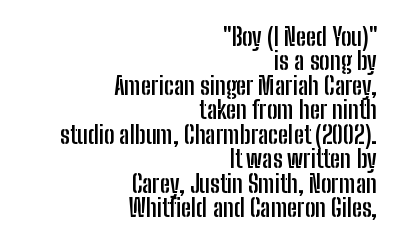
{"italic": "no", "bold": "yes", "underline": "no", "align": "right", "line_spacing": "tight", "line_spacing_ratio": 0.98, "letter_spacing": "normal", "letter_spacing_em": 0.0, "glyph_px": 25}
